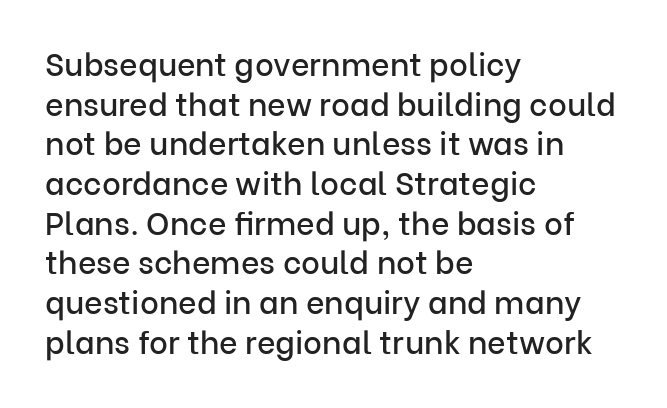
{"serif": "no", "italic": "no", "width": "normal", "stroke_contrast": "low", "x_height": "medium", "monospaced": "no", "underline": "no", "align": "left", "line_spacing_ratio": 1.24, "letter_spacing": "normal", "letter_spacing_em": 0.0, "glyph_px": 32}
